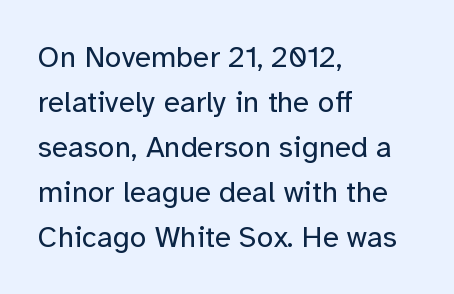
Is this a heavy cut? Hardly; it is regular or lighter. This is sans-serif lettering, the kind often seen on screens and signage. The rows are spaced the way most documents space them. Characters follow at the spacing the type designer built in.
